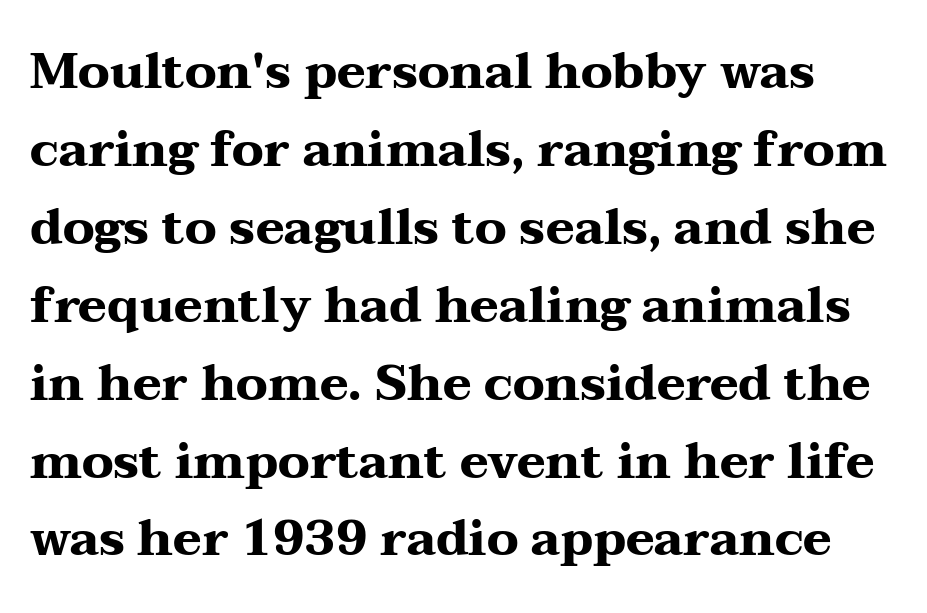
The typography opts for an upright posture over an oblique one. Letters rest on an invisible, unmarked baseline. The rendering uses natural spacing where letterforms have individual widths. This is serif lettering, the kind often seen in printed books.
